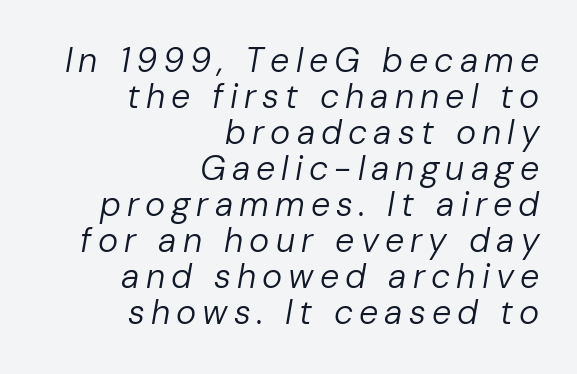
The image shows 34 px regular-weight type, italic (leaning right); set right-aligned, tight line spacing (1.06x), not underlined; low stroke contrast and a medium x-height.
